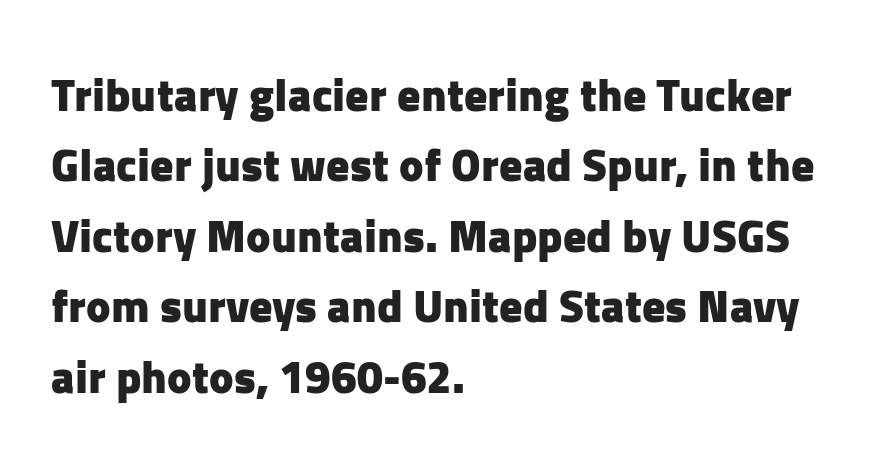
The ragged edge is on the right, which tells us the setting is flush left. I'd describe the lettering as bold — thick and assertive. Is this a fixed-width face? No — the glyphs have proportional, varying widths. Clear beneath every line of the passage. How would I describe the line gaps? Plain and ordinary.
